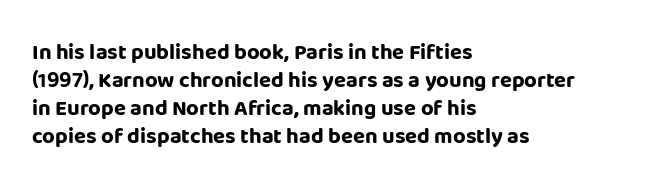
{"italic": "no", "bold": "yes", "underline": "no", "align": "left", "line_spacing": "normal", "line_spacing_ratio": 1.28, "letter_spacing": "normal", "letter_spacing_em": 0.0, "glyph_px": 22}
